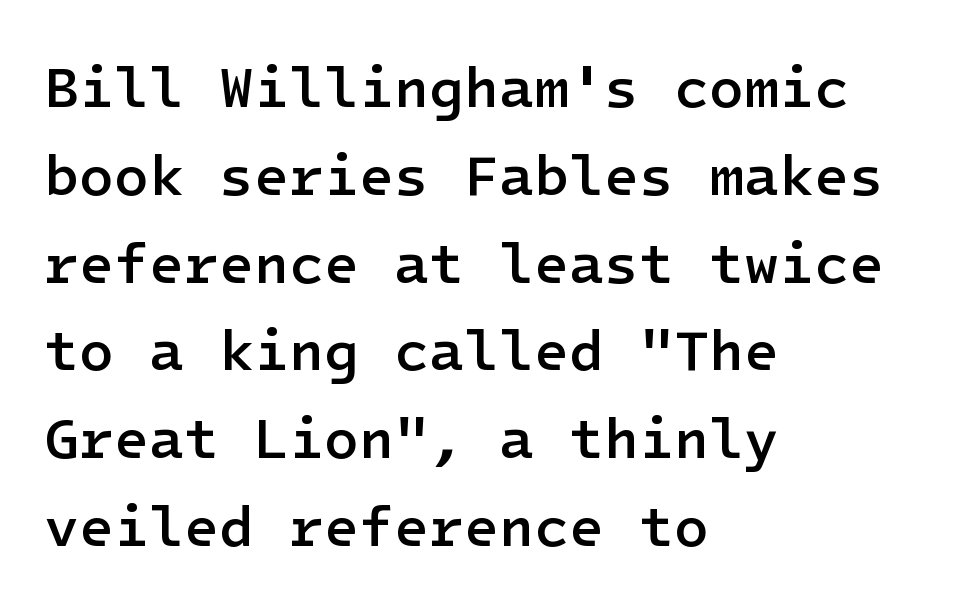
There is no visible air inserted between adjacent glyphs. Serif or sans? Sans — the stroke terminals are bare. As a designer I'd log this as weight 600, semibold. The lettering stays uniformly vertical, giving the passage a roman look. This sample is left-justified, so line endings fall wherever the words run out. Only glyphs here, with clear space below each row.
